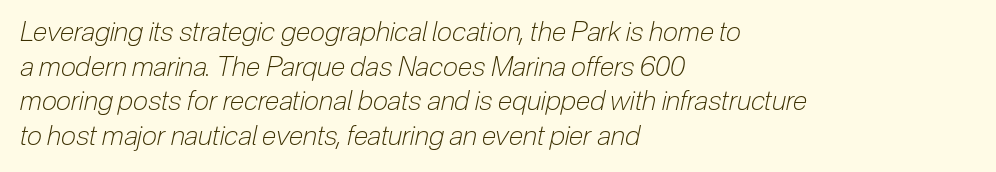
The image shows 27 px text type, italic (leaning right); set left-aligned, normal line spacing (1.28x), normal letter spacing, not underlined.
